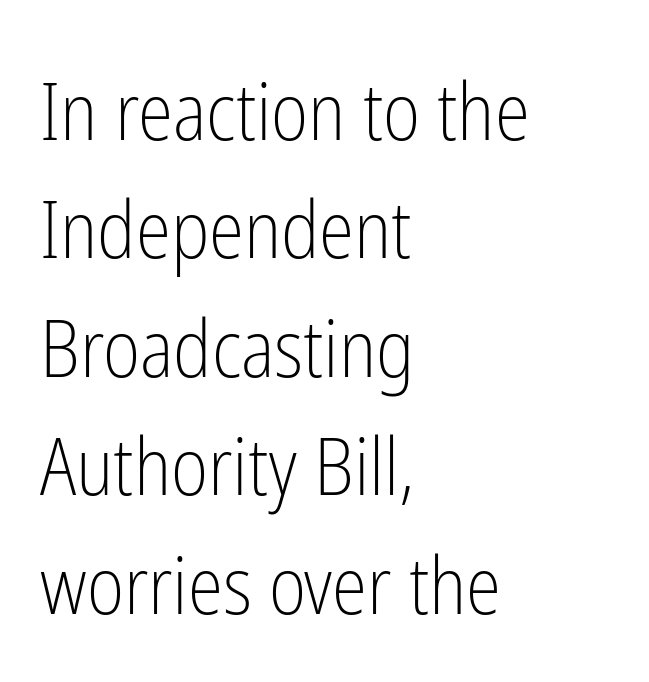
The rendering anchors every line to the left-hand side. Proportional: the letters do not fall into vertical columns. The font sits on the lighter half of the weight spectrum, regular included. The specimen omits any rule beneath the text block's lines.
